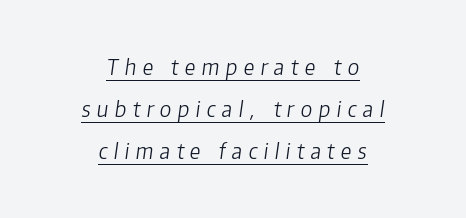
{"italic": "yes", "lean": "right", "slant_degrees": 8, "bold": "no", "underline": "yes", "align": "center", "line_spacing": "loose", "line_spacing_ratio": 2.01, "letter_spacing": "wide", "letter_spacing_em": 0.3, "glyph_px": 21}
